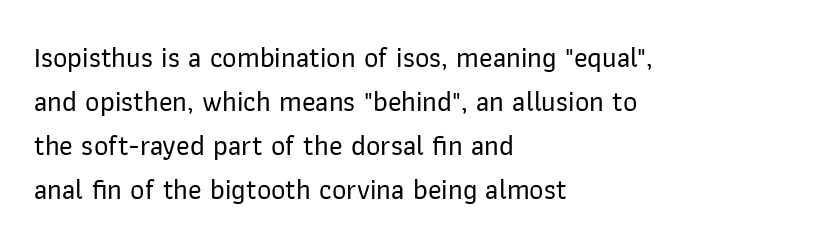
{"serif": "no", "italic": "no", "width": "normal", "stroke_contrast": "low", "x_height": "medium", "monospaced": "no", "underline": "no", "align": "left", "line_spacing": "normal", "line_spacing_ratio": 1.57, "letter_spacing": "normal", "letter_spacing_em": 0.0, "glyph_px": 28}
